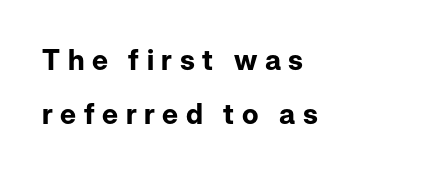
Compared with a centered layout, this one pins lines to the left instead. Weight: bold. A bare baseline throughout the passage. Is this a fixed-width face? No — the glyphs have proportional, varying widths.
